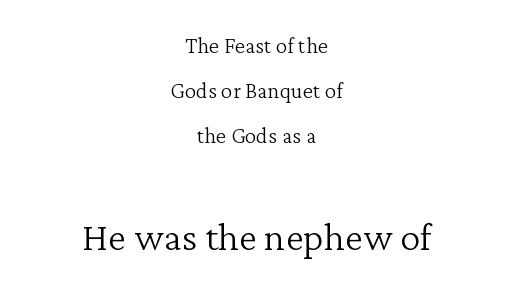
The image shows 51 px light serif type, upright; set centered, normal line spacing (1.55x), normal letter spacing, not underlined; the second (bottom) block is 1.76x larger; low stroke contrast and a medium x-height.
